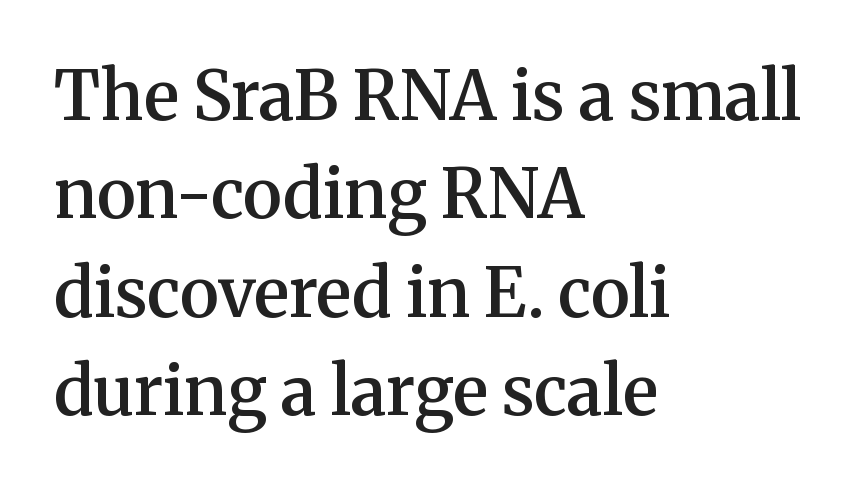
Check the space under the baseline: it is left empty. Tracking here is standard; glyphs follow each other at the usual distance. This is the regular roman posture of the typeface. Notice how descenders clear the ascenders below comfortably — that's standard leading.
